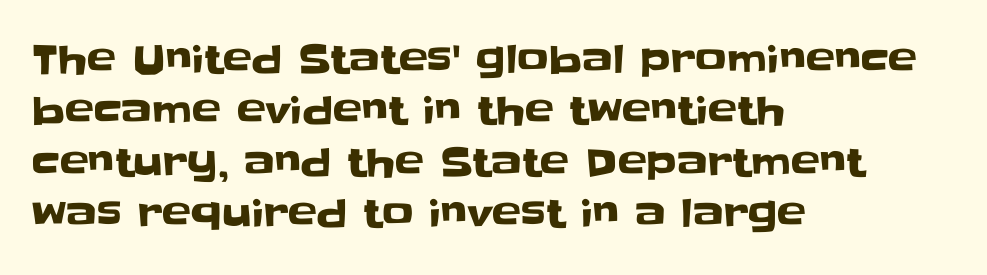
I'd call this a sans setting — the letters go barefoot. Every row of glyphs begins at an identical x-position on the left. Upright lettering throughout. The block of text has a typical density, with ordinary space between rows. You could not count columns in this text — the font is proportionally spaced.
